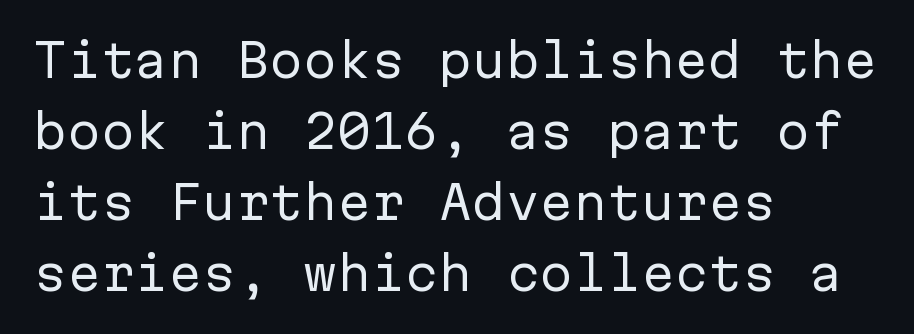
Here the glyphs are tracked normally, forming tight word shapes. Clear beneath every line of the passage. In CSS terms this would be text-align: left. You can tell it's not italic because the verticals are truly vertical.
